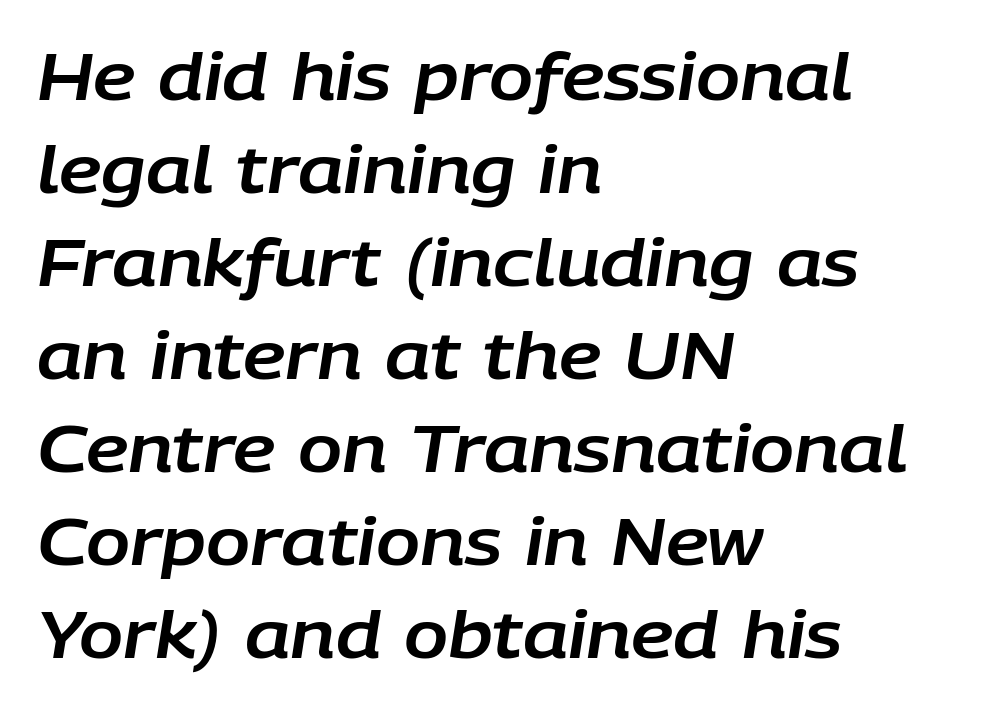
The strip under each line holds only bare page. Short and long lines alike share a common starting point at left. This sample uses an oblique cut, with every glyph tilted off the vertical. What stands out about the letter spacing? Nothing — it is the standard amount. Vertically, the passage feels balanced, rows spaced as you'd expect. These lines are rendered in a variable-pitch font.
